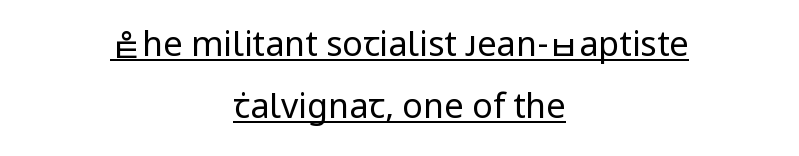
Q: Is the text bold? A: No.
Q: Is the text italic (slanted)? A: No, it is upright.
Q: Is the typeface a serif or a sans-serif typeface? A: Sans-serif.
Q: Is the text underlined? A: Yes.
Q: How is the paragraph aligned? A: Centered.
Q: Is the spacing between letters normal or unusually wide? A: Normal.
Q: Width (condensed, normal, or wide)? A: Normal.
Q: Stroke contrast? A: Low.
Q: x-height? A: Medium.
Q: Monospaced? A: No.
